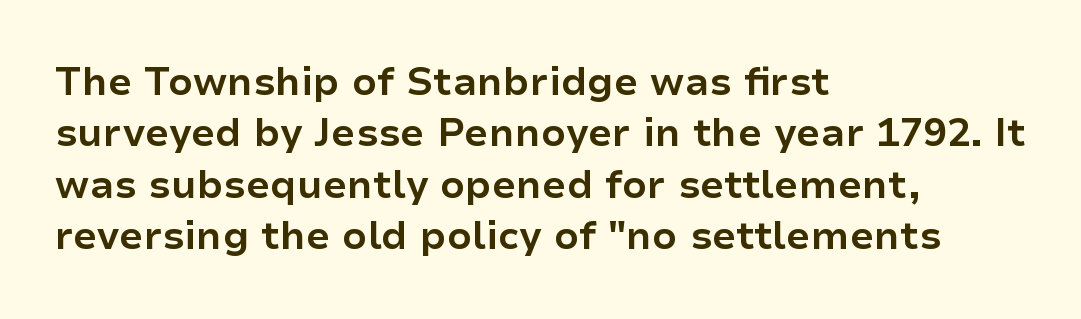
Q: Is the text bold? A: Yes.
Q: Is the text italic (slanted)? A: No, it is upright.
Q: Is the typeface a serif or a sans-serif typeface? A: Sans-serif.
Q: Is the text underlined? A: No.
Q: How is the paragraph aligned? A: Left-aligned.
Q: Is the spacing between letters normal or unusually wide? A: Normal.
Q: Is the spacing between lines tight, normal or loose? A: Normal.
Q: Width (condensed, normal, or wide)? A: Normal.
Q: Stroke contrast? A: Low.
Q: x-height? A: Medium.
Q: Monospaced? A: No.
